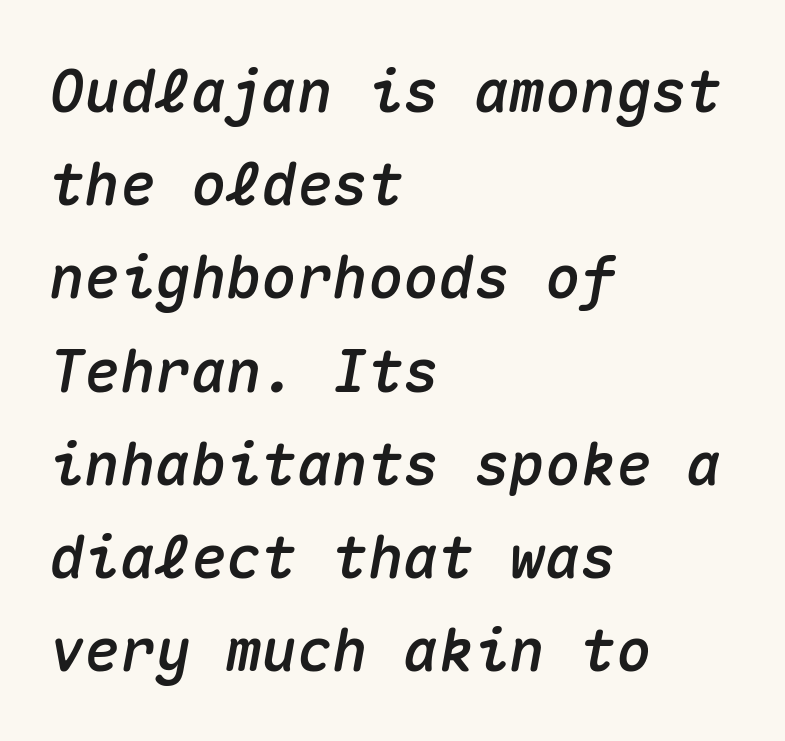
The image shows 59 px text type, italic (leaning right), monospaced; set left-aligned, normal line spacing (1.58x), normal letter spacing, not underlined; medium stroke contrast and a medium x-height.
